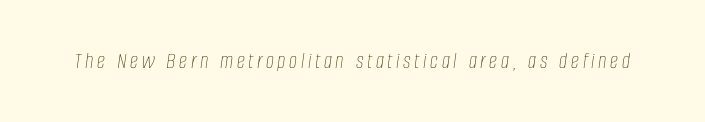
Q: Is the text bold? A: No.
Q: Is the text italic (slanted)? A: Yes, it leans right by about 8 degrees.
Q: Is the text underlined? A: No.
